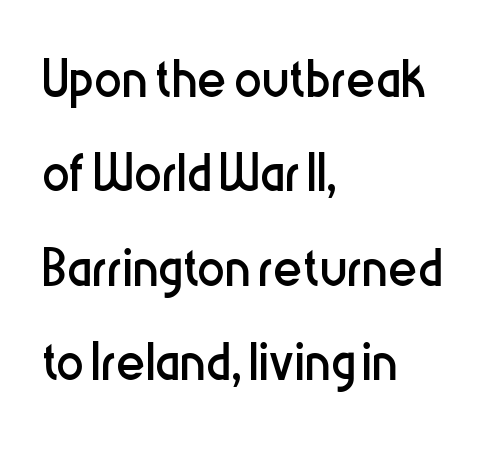
Which margin do the lines hug? The left one — the right edge is uneven. Every stem runs plumb, perpendicular to the baseline. Line spacing here is normal. Do the characters align in a grid? No, the font is proportional. Tracking here is standard; glyphs follow each other at the usual distance. The gap between lines stays unmarked.
